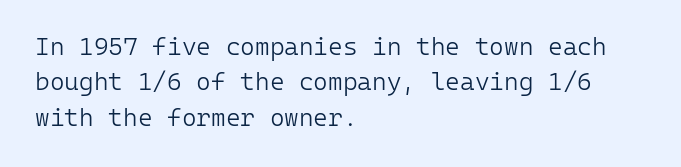
The image shows 25 px text type, upright; set left-aligned, normal line spacing (1.42x), normal letter spacing, not underlined.
